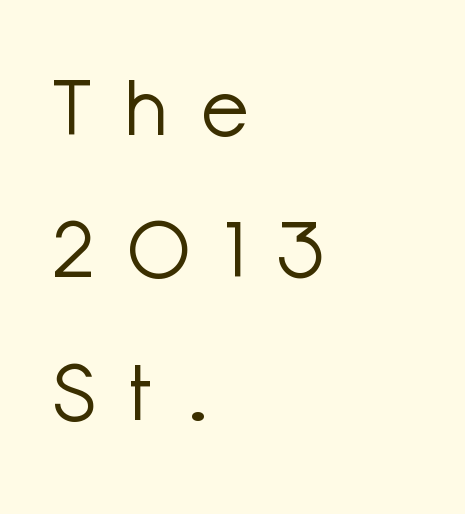
The face used here is a sans, in the tradition of grotesques and geometrics. Stroke thickness stays within the range of a standard reading face or lighter. Reading down the block, your eye returns to a fixed left position each line. A typesetter would call this proportional, since set widths differ per character.
